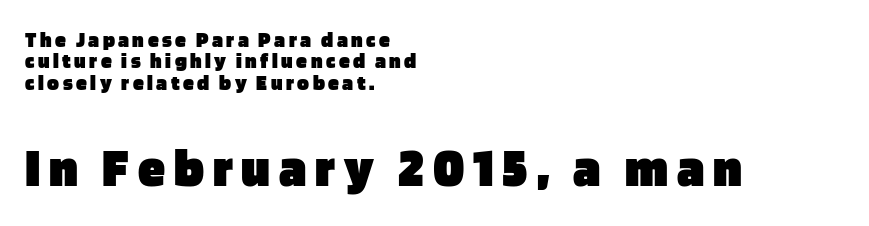
Q: Is the text bold? A: Yes.
Q: Is the text italic (slanted)? A: No, it is upright.
Q: Is the typeface a serif or a sans-serif typeface? A: Sans-serif.
Q: Is the text underlined? A: No.
Q: How is the paragraph aligned? A: Left-aligned.
Q: Is the spacing between lines tight, normal or loose? A: Tight.
Q: Which block of text is set in a larger size, the first (top) or the second (bottom)? A: The second (bottom) one.
Q: Width (condensed, normal, or wide)? A: Normal.
Q: Stroke contrast? A: Low.
Q: x-height? A: Large.
Q: Monospaced? A: No.
